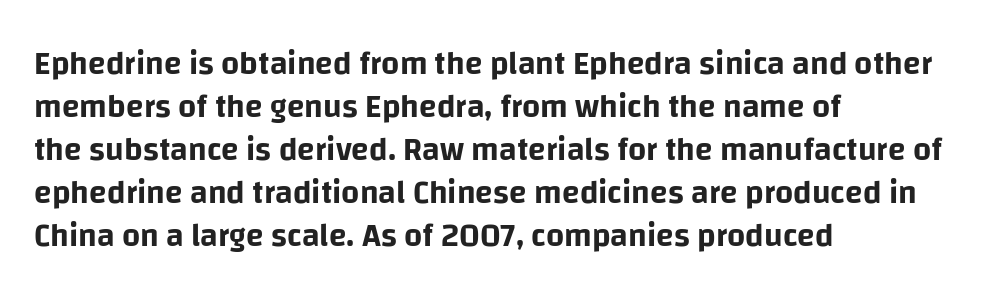
Q: Is the text italic (slanted)? A: No, it is upright.
Q: Is the typeface a serif or a sans-serif typeface? A: Sans-serif.
Q: Is the text underlined? A: No.
Q: How is the paragraph aligned? A: Left-aligned.
Q: Is the spacing between letters normal or unusually wide? A: Normal.
Q: Is the spacing between lines tight, normal or loose? A: Normal.
Q: Width (condensed, normal, or wide)? A: Normal.
Q: Stroke contrast? A: Low.
Q: x-height? A: Large.
Q: Monospaced? A: No.
